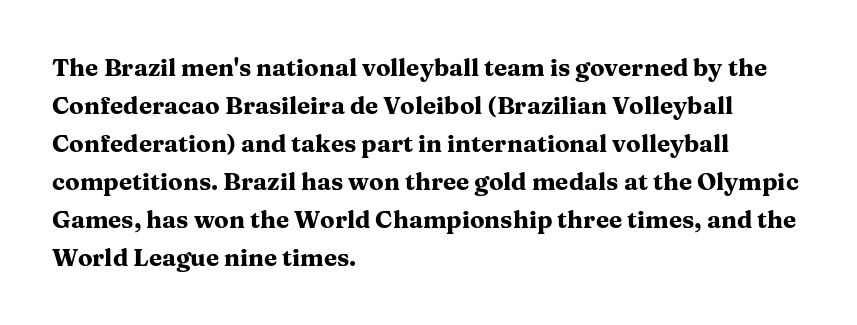
Q: Is the text bold? A: Yes.
Q: Is the text italic (slanted)? A: No, it is upright.
Q: Is the text underlined? A: No.
Q: How is the paragraph aligned? A: Left-aligned.
Q: Is the spacing between letters normal or unusually wide? A: Normal.
Q: Is the spacing between lines tight, normal or loose? A: Normal.
